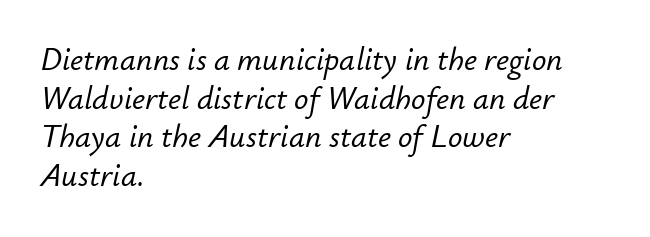
{"italic": "yes", "lean": "right", "slant_degrees": 12, "width": "normal", "stroke_contrast": "low", "x_height": "small", "monospaced": "no", "underline": "no", "align": "left", "line_spacing_ratio": 1.21, "letter_spacing": "normal", "letter_spacing_em": 0.0, "glyph_px": 32}
